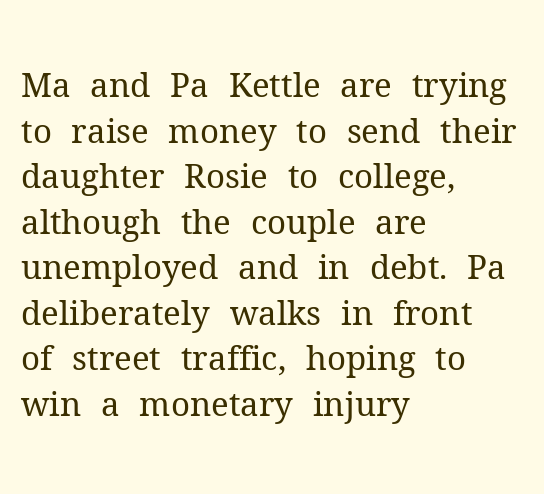
Q: Is the text bold? A: No.
Q: Is the text italic (slanted)? A: No, it is upright.
Q: Is the typeface a serif or a sans-serif typeface? A: Serif.
Q: Is the text underlined? A: No.
Q: How is the paragraph aligned? A: Left-aligned.
Q: Is the spacing between letters normal or unusually wide? A: Normal.
Q: Is the spacing between lines tight, normal or loose? A: Normal.
Q: Width (condensed, normal, or wide)? A: Normal.
Q: Stroke contrast? A: Medium.
Q: x-height? A: Medium.
Q: Monospaced? A: No.
